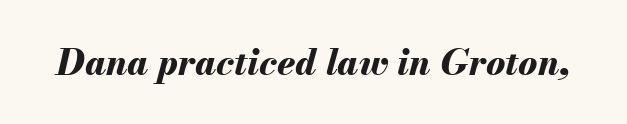
Q: Is the text bold? A: Yes.
Q: Is the text italic (slanted)? A: Yes, it leans right by about 13 degrees.
Q: Is the text underlined? A: No.
Q: Is the spacing between letters normal or unusually wide? A: Normal.
Q: Width (condensed, normal, or wide)? A: Normal.
Q: Stroke contrast? A: Medium.
Q: x-height? A: Small.
Q: Monospaced? A: No.
